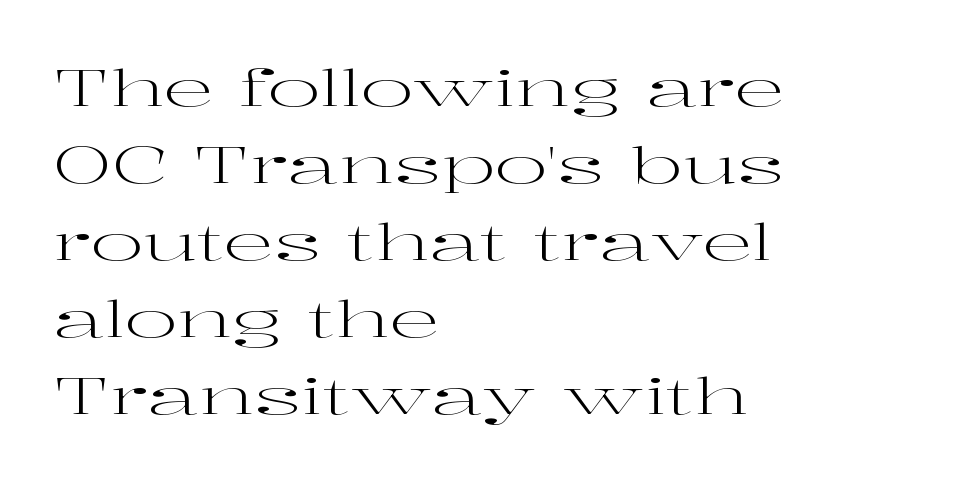
The image shows 50 px regular-weight, wide serif type, upright; set left-aligned, normal line spacing (1.54x), normal letter spacing, not underlined; high stroke contrast and a medium x-height.
